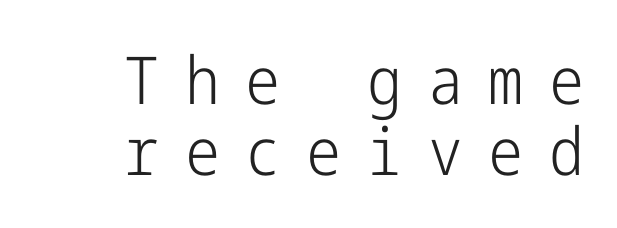
Q: Is the text bold? A: No.
Q: Is the text italic (slanted)? A: No, it is upright.
Q: Is the typeface a serif or a sans-serif typeface? A: Sans-serif.
Q: Is the text underlined? A: No.
Q: How is the paragraph aligned? A: Right-aligned.
Q: Is the spacing between letters normal or unusually wide? A: Unusually wide.
Q: Is the spacing between lines tight, normal or loose? A: Tight.
Q: Width (condensed, normal, or wide)? A: Condensed.
Q: Stroke contrast? A: Low.
Q: x-height? A: Medium.
